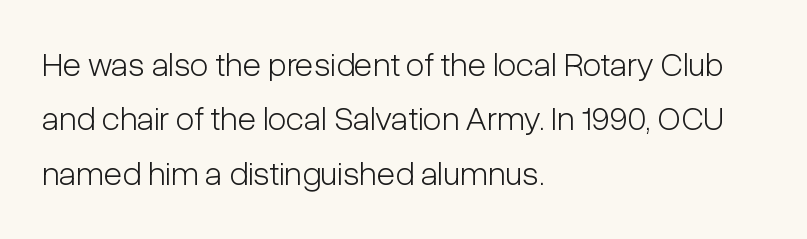
Q: Is the text bold? A: No.
Q: Is the text italic (slanted)? A: No, it is upright.
Q: Is the typeface a serif or a sans-serif typeface? A: Sans-serif.
Q: Is the text underlined? A: No.
Q: How is the paragraph aligned? A: Left-aligned.
Q: Is the spacing between letters normal or unusually wide? A: Normal.
Q: Is the spacing between lines tight, normal or loose? A: Normal.
Q: Width (condensed, normal, or wide)? A: Condensed.
Q: Stroke contrast? A: Low.
Q: x-height? A: Medium.
Q: Monospaced? A: No.
